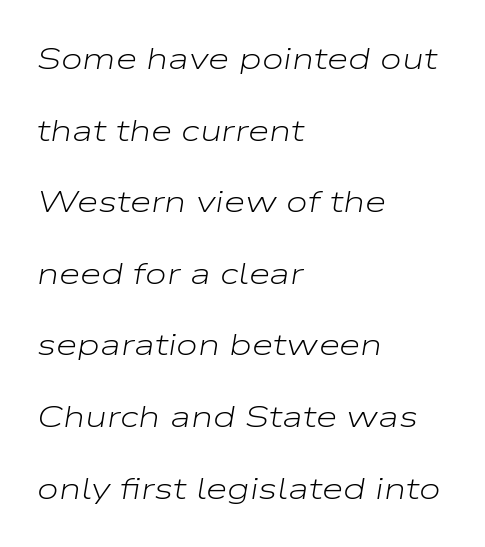
Q: Is the text bold? A: No.
Q: Is the text italic (slanted)? A: Yes, it leans right by about 9 degrees.
Q: Is the text underlined? A: No.
Q: How is the paragraph aligned? A: Left-aligned.
Q: Is the spacing between letters normal or unusually wide? A: Normal.
Q: Is the spacing between lines tight, normal or loose? A: Loose.
Q: Width (condensed, normal, or wide)? A: Wide.
Q: Stroke contrast? A: Low.
Q: x-height? A: Medium.
Q: Monospaced? A: No.
